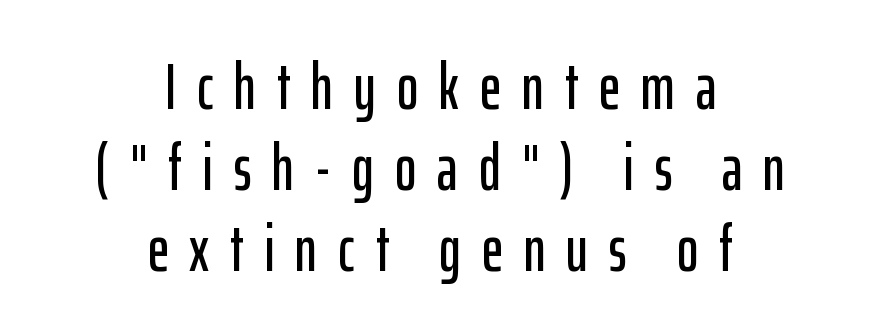
{"serif": "no", "italic": "no", "width": "condensed", "stroke_contrast": "low", "x_height": "medium", "monospaced": "no", "underline": "no", "align": "center", "line_spacing": "normal", "line_spacing_ratio": 1.25, "letter_spacing": "wide", "letter_spacing_em": 0.32, "glyph_px": 65}
